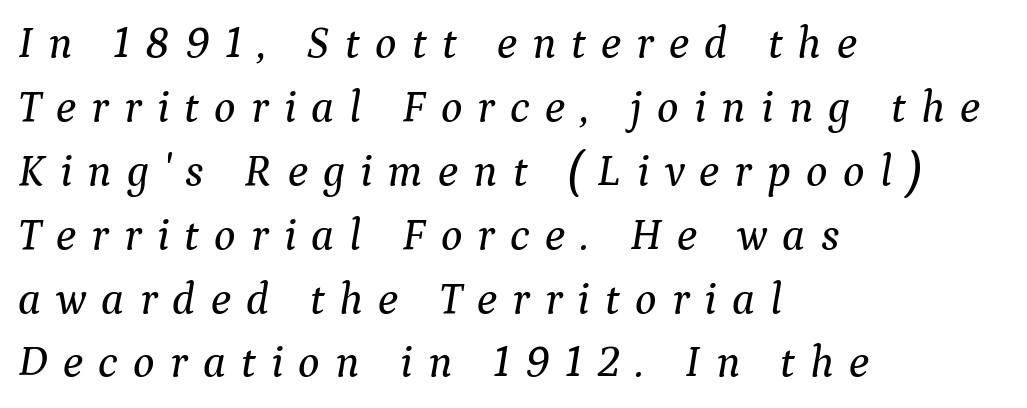
The words here are not underlined. Check where the strokes stop: tiny serifs finish them off. Horizontally, the lines are justified to the leading edge only. These lines are rendered in a variable-pitch font.
